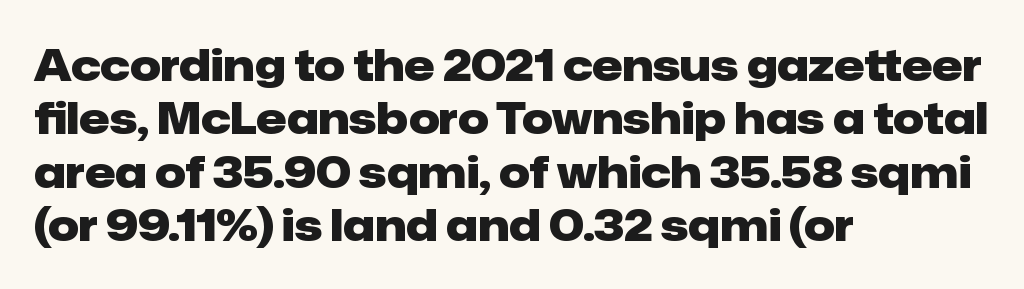
The image shows 43 px heavy sans-serif type, upright; set left-aligned, line spacing 1.24x, normal letter spacing, not underlined; low stroke contrast and a medium x-height.
